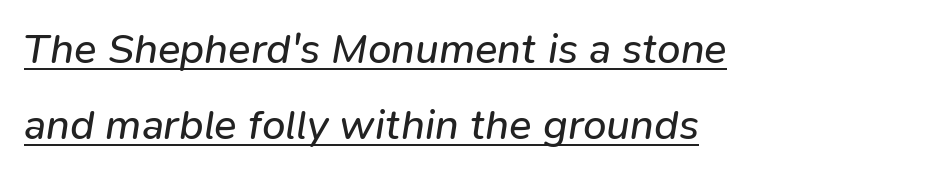
The image shows 42 px regular-weight type, italic (leaning right); set left-aligned, line spacing 1.81x, normal letter spacing, underlined; low stroke contrast and a medium x-height.
